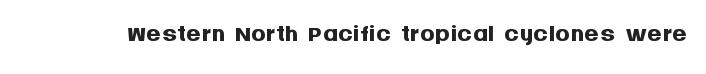
The image shows 37 px semibold sans-serif type, upright; set normal letter spacing, not underlined; medium stroke contrast and a large x-height.
